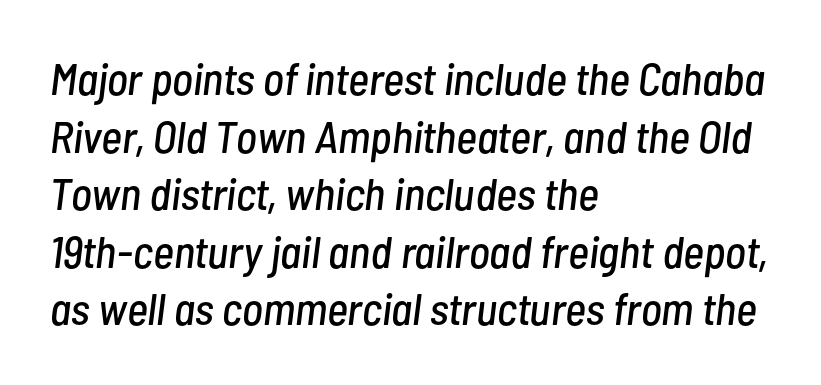
Q: Is the text italic (slanted)? A: Yes, it leans right by about 7 degrees.
Q: Is the text underlined? A: No.
Q: How is the paragraph aligned? A: Left-aligned.
Q: Is the spacing between letters normal or unusually wide? A: Normal.
Q: Is the spacing between lines tight, normal or loose? A: Normal.
Q: Width (condensed, normal, or wide)? A: Condensed.
Q: Stroke contrast? A: Low.
Q: x-height? A: Medium.
Q: Monospaced? A: No.
